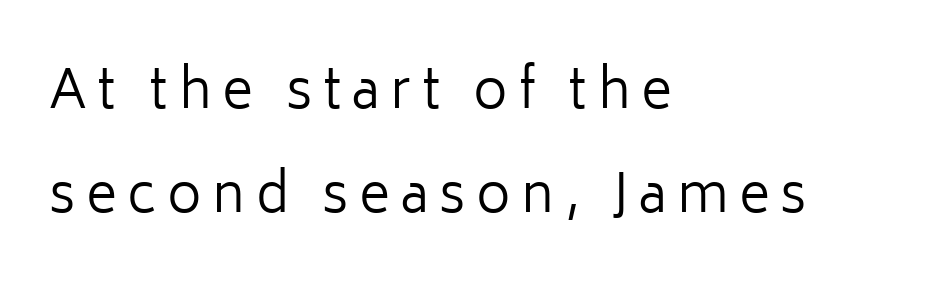
Notice the wide empty band between every row — that's loose leading. Anything drawn beneath the words? Only blank space. Layout note: lines flush left. Think of a printed novel: that variable character pitch is what you see here. Ordinary non-slanted type is in use. To sum up the face: it is a sans, with no serifs.
